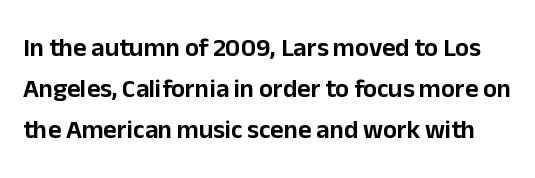
{"italic": "no", "underline": "no", "line_spacing": "normal", "line_spacing_ratio": 1.57, "letter_spacing": "normal", "letter_spacing_em": 0.0, "glyph_px": 26}
